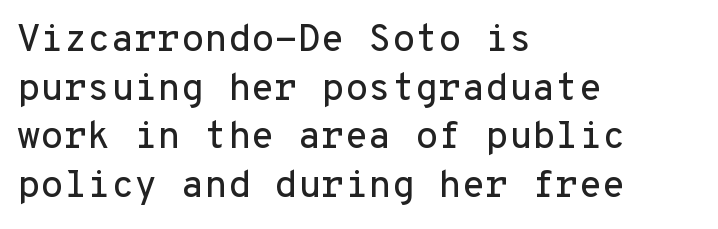
Do the characters align in a grid? Yes, the font is monospaced. Line spacing here is normal. Characters remain perfectly vertical along every line. Notice how the passage keeps a crisp vertical edge on the left only. The words here are not underlined. Nothing unusual about the tracking: characters are spaced as the font intends.
